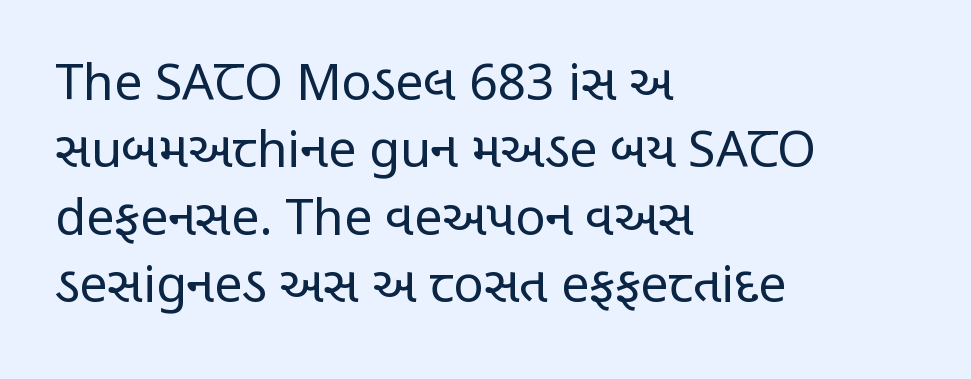
The image shows 50 px regular-weight, condensed sans-serif type, upright; set left-aligned, normal line spacing (1.35x), normal letter spacing, not underlined; low stroke contrast and a large x-height.
